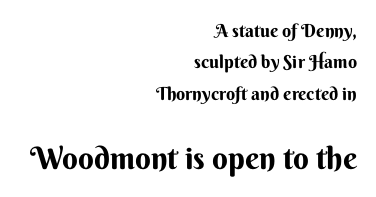
The image shows 31 px bold sans-serif type, upright; set right-aligned, line spacing 1.74x, normal letter spacing, not underlined; the second (bottom) block is 1.72x larger; medium stroke contrast and a small x-height.
